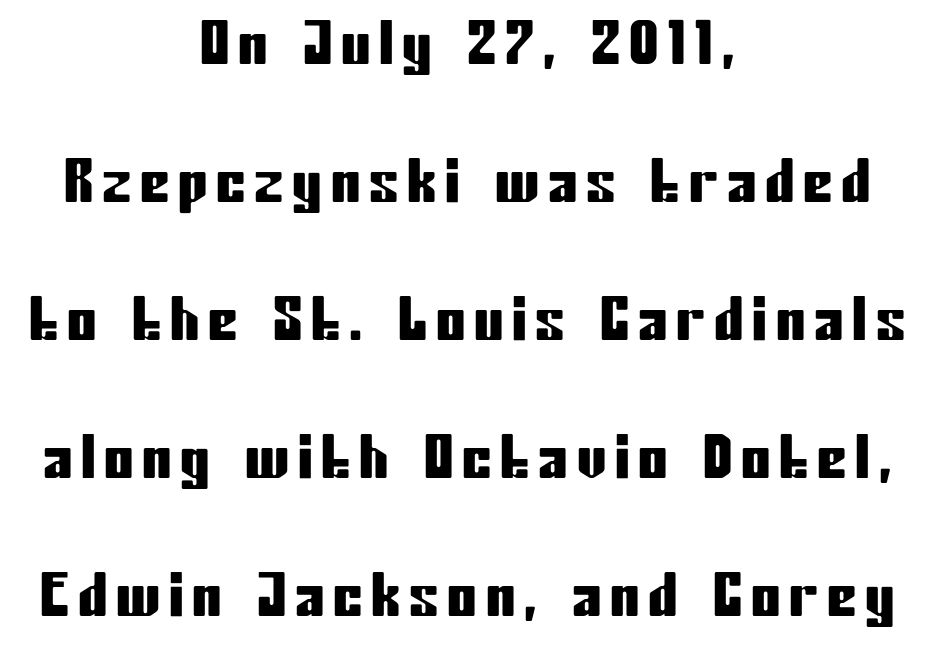
The image shows 59 px condensed sans-serif type, upright; set centered, loose line spacing (2.34x), not underlined; low stroke contrast and a medium x-height.
